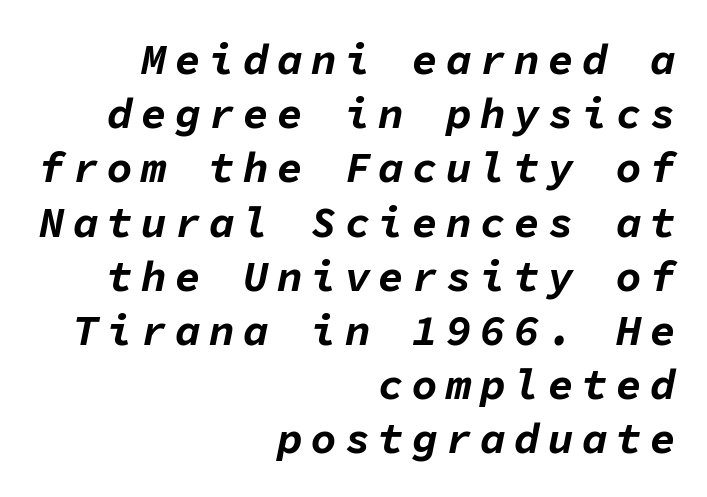
The line-height multiplier appears to be the usual default. Does the copy run flush right? Yes — the right margin is perfectly even. Is this a fixed-width face? Yes — each glyph sits in an identical cell. Tall strokes in this sample are angled rather than plumb.
